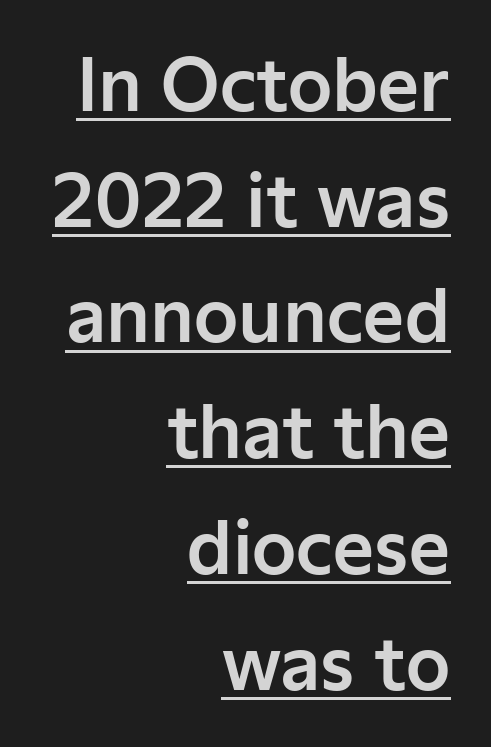
{"serif": "no", "italic": "no", "width": "normal", "stroke_contrast": "low", "x_height": "medium", "monospaced": "no", "underline": "yes", "align": "right", "line_spacing": "normal", "line_spacing_ratio": 1.63, "letter_spacing": "normal", "letter_spacing_em": 0.0, "glyph_px": 71}
